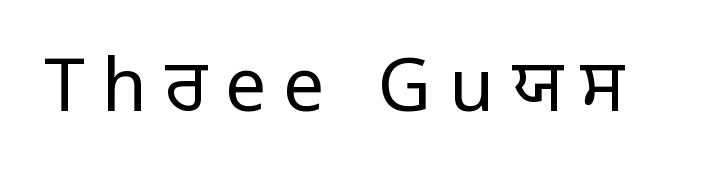
{"serif": "no", "italic": "no", "bold": "no", "weight": "regular", "width": "normal", "stroke_contrast": "low", "x_height": "large", "monospaced": "no", "underline": "no", "letter_spacing": "wide", "letter_spacing_em": 0.24, "glyph_px": 73}
